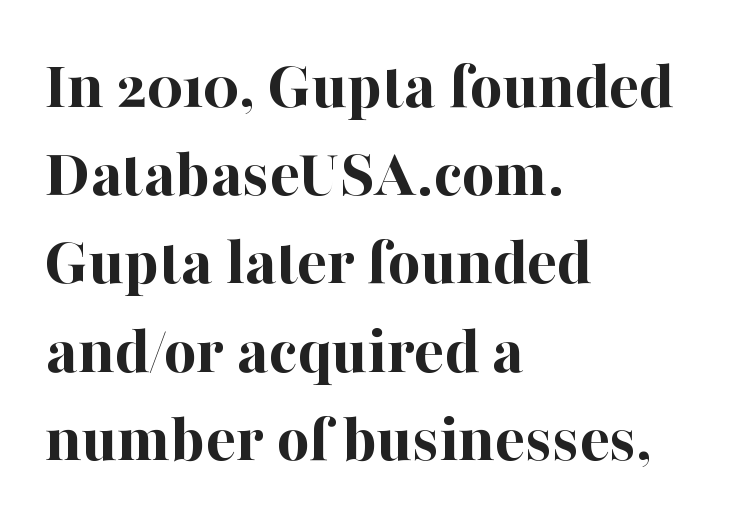
The image shows 70 px bold serif type, upright; set left-aligned, normal line spacing (1.26x), normal letter spacing, not underlined; high stroke contrast and a medium x-height.
